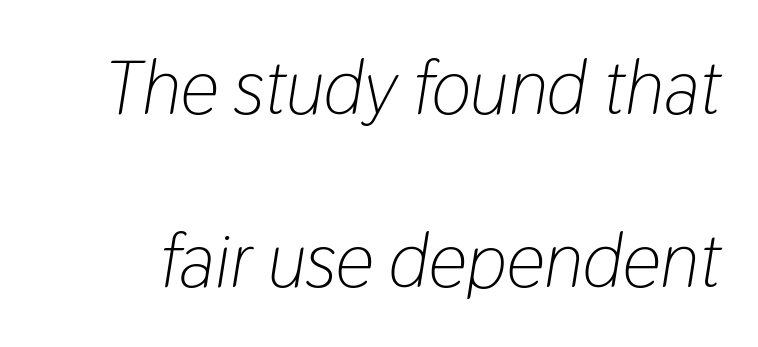
Honestly, the rows look like they've been pulled way apart. Spacing verdict: proportional, widths tailored to each character. Slant detected: the letters are inclined. The letters sit at their default tracking, neither squeezed nor spread. Honestly, there is no underline to notice here at all.
